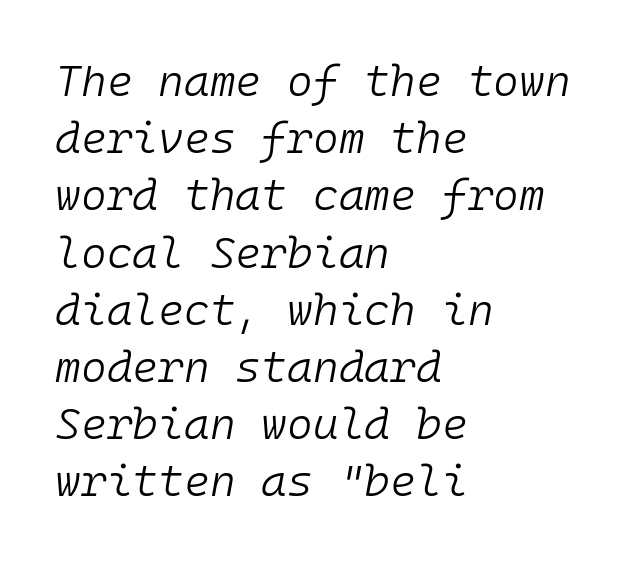
{"italic": "yes", "lean": "right", "slant_degrees": 10, "bold": "no", "weight": "light", "width": "normal", "stroke_contrast": "low", "x_height": "medium", "monospaced": "yes", "underline": "no", "align": "left", "line_spacing": "normal", "line_spacing_ratio": 1.3, "letter_spacing": "normal", "letter_spacing_em": 0.0, "glyph_px": 44}
